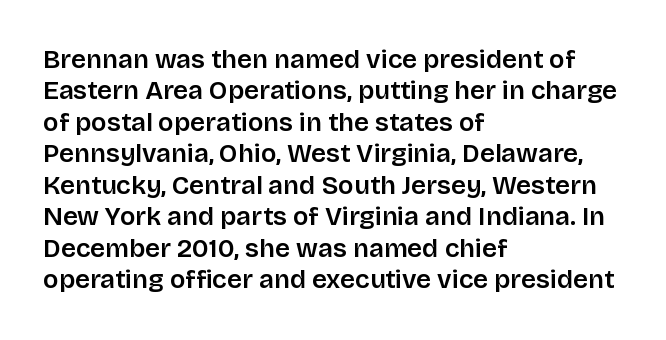
{"italic": "no", "underline": "no", "align": "left", "line_spacing_ratio": 1.21, "letter_spacing": "normal", "letter_spacing_em": 0.0, "glyph_px": 26}
